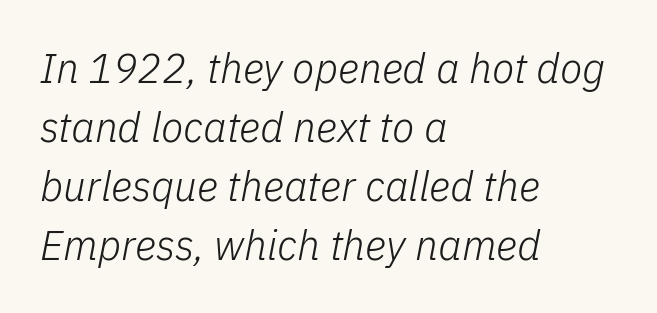
The image shows 41 px light type, italic (leaning right); set left-aligned, normal line spacing (1.44x), normal letter spacing, not underlined; low stroke contrast and a medium x-height.
